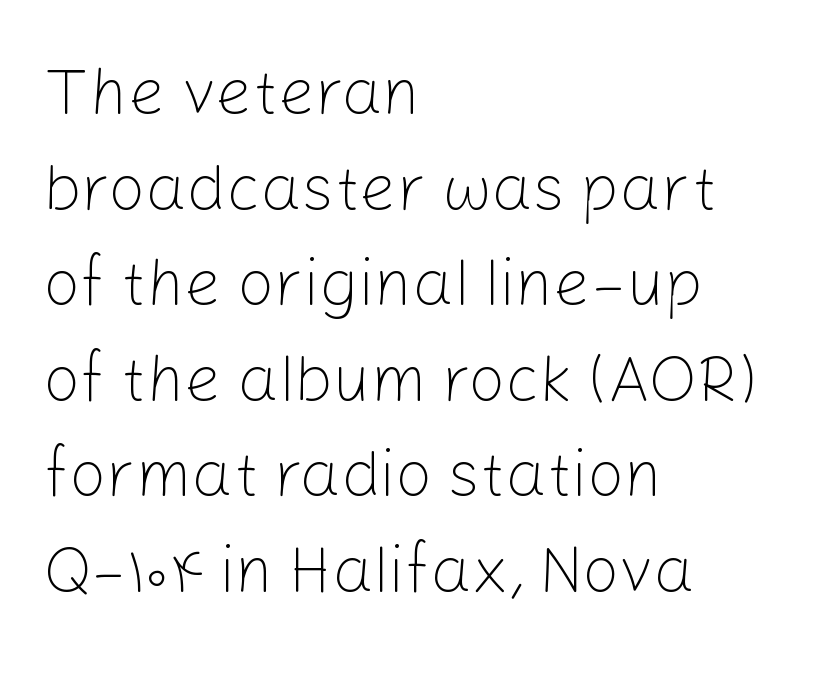
Vertical stems look standard width or narrower in stroke. The characters display no serif detailing; their extremities are plain. The text block is weighted toward the left margin, trailing off unevenly rightward. Descenders hang freely into open space. Line spacing here is normal.
